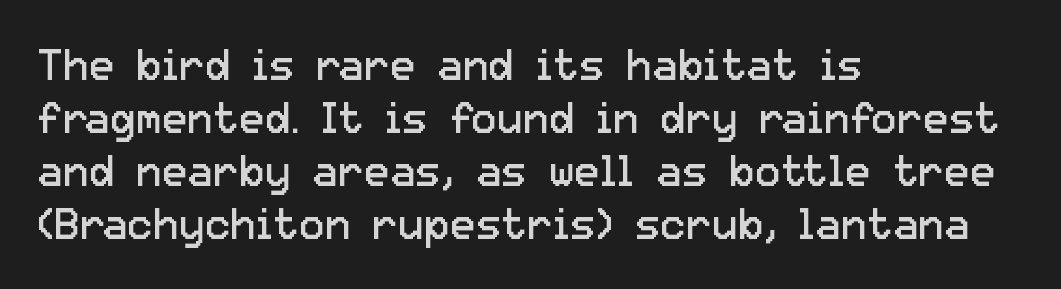
{"serif": "no", "italic": "no", "bold": "no", "weight": "regular", "width": "normal", "stroke_contrast": "low", "x_height": "medium", "monospaced": "no", "underline": "no", "align": "left", "line_spacing_ratio": 1.23, "letter_spacing": "normal", "letter_spacing_em": 0.0, "glyph_px": 43}
